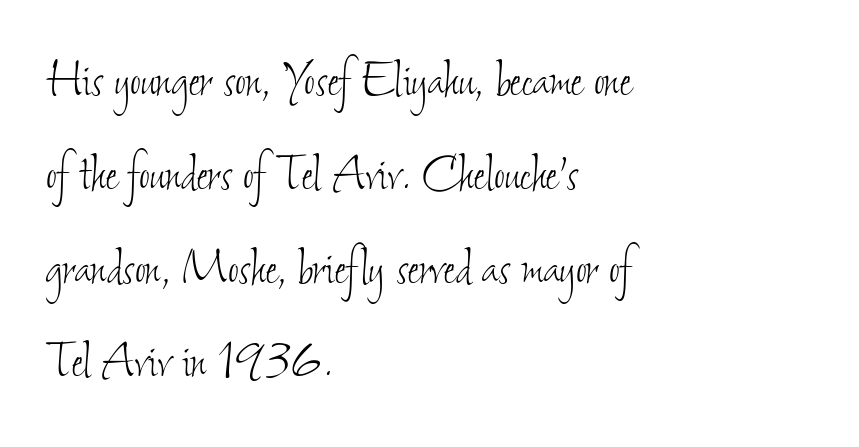
The image shows 59 px thin, condensed type; set left-aligned, normal line spacing (1.59x), normal letter spacing, not underlined; low stroke contrast and a small x-height.
